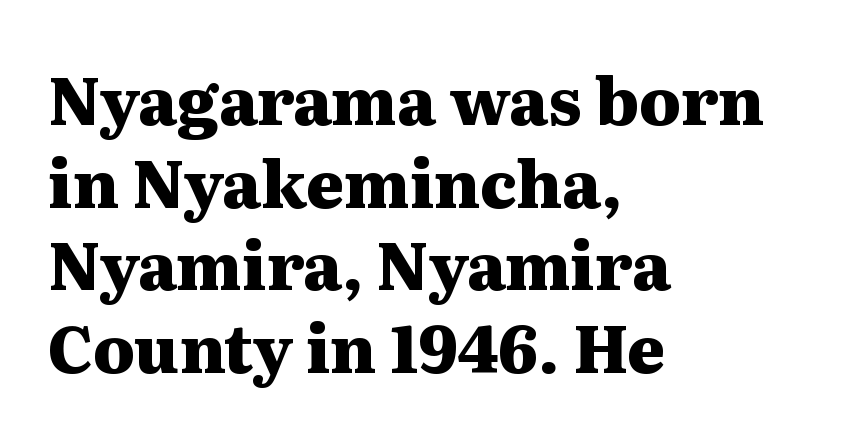
{"serif": "yes", "italic": "no", "bold": "yes", "weight": "heavy", "width": "wide", "stroke_contrast": "medium", "x_height": "medium", "monospaced": "no", "underline": "no", "align": "left", "line_spacing": "normal", "line_spacing_ratio": 1.27, "letter_spacing": "normal", "letter_spacing_em": 0.0, "glyph_px": 65}
